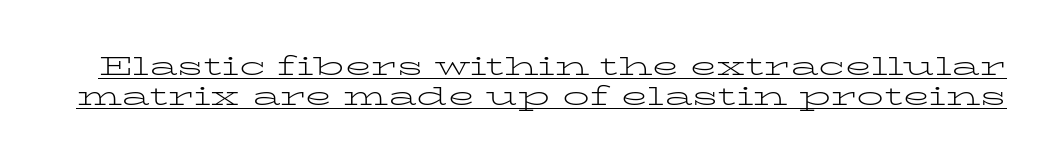
The image shows 27 px text type, upright; set tight line spacing (1.11x), normal letter spacing, underlined.
